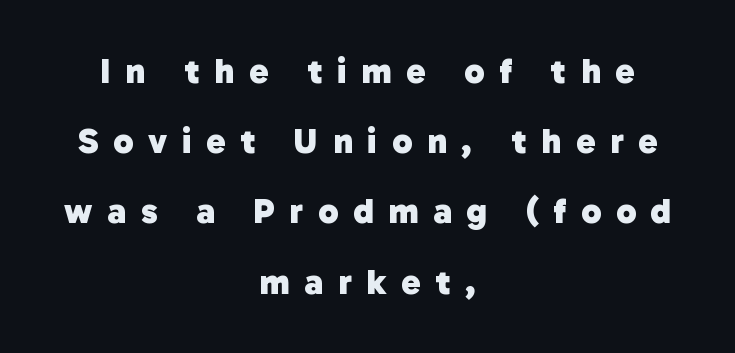
Q: Is the text bold? A: Yes.
Q: Is the typeface a serif or a sans-serif typeface? A: Sans-serif.
Q: Is the text underlined? A: No.
Q: How is the paragraph aligned? A: Centered.
Q: Is the spacing between letters normal or unusually wide? A: Unusually wide.
Q: Is the spacing between lines tight, normal or loose? A: Loose.
Q: Width (condensed, normal, or wide)? A: Normal.
Q: Stroke contrast? A: Low.
Q: x-height? A: Medium.
Q: Monospaced? A: No.
